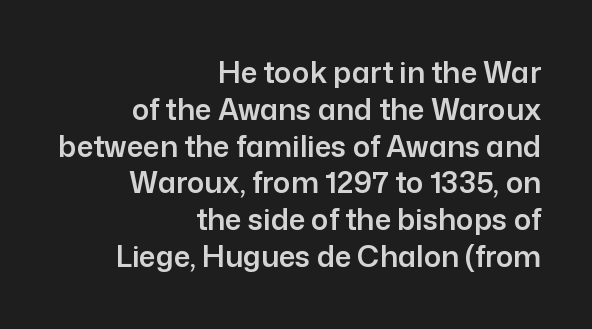
Q: Is the text italic (slanted)? A: No, it is upright.
Q: Is the typeface a serif or a sans-serif typeface? A: Sans-serif.
Q: Is the text underlined? A: No.
Q: How is the paragraph aligned? A: Right-aligned.
Q: Is the spacing between letters normal or unusually wide? A: Normal.
Q: Is the spacing between lines tight, normal or loose? A: Normal.
Q: Width (condensed, normal, or wide)? A: Normal.
Q: Stroke contrast? A: Low.
Q: x-height? A: Medium.
Q: Monospaced? A: No.
